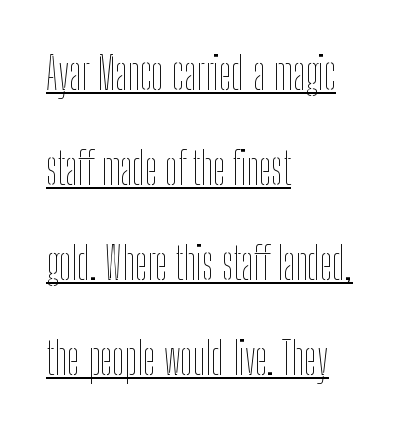
Interline gaps are noticeably wide in this sample. This rendering features underlined lettering. Between one letter and the next there's only the usual sliver of space. Is there any slant? The stems are plumb. The typesetting does not lean heavy: it is not bold.
